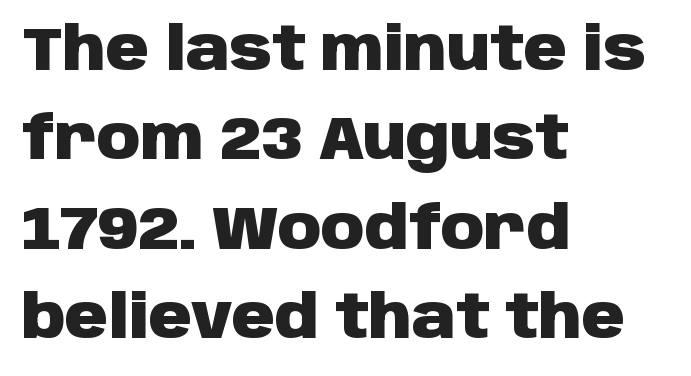
The image shows 60 px heavy sans-serif type, upright; set left-aligned, normal line spacing (1.49x), normal letter spacing, not underlined; low stroke contrast and a large x-height.
